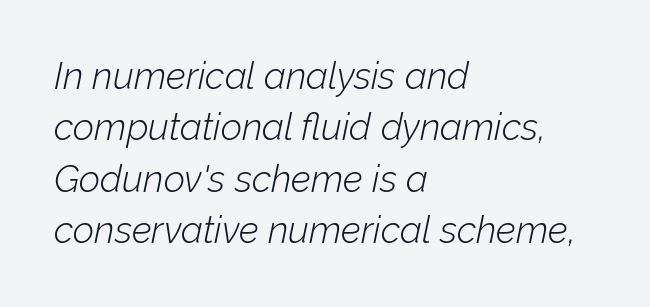
{"italic": "yes", "lean": "right", "slant_degrees": 12, "bold": "no", "weight": "light", "width": "normal", "stroke_contrast": "low", "x_height": "medium", "monospaced": "no", "underline": "no", "align": "left", "line_spacing": "normal", "line_spacing_ratio": 1.39, "letter_spacing": "normal", "letter_spacing_em": 0.0, "glyph_px": 37}
